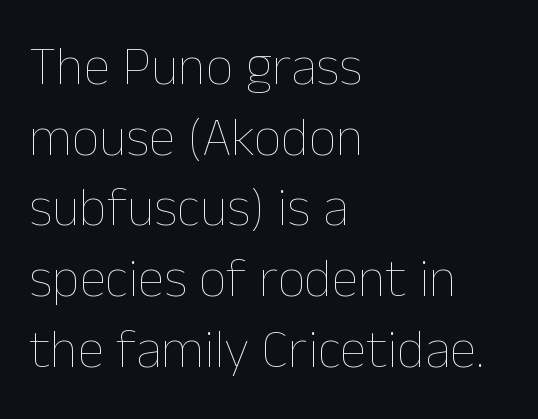
Q: Is the text bold? A: No.
Q: Is the text italic (slanted)? A: No, it is upright.
Q: Is the text underlined? A: No.
Q: How is the paragraph aligned? A: Left-aligned.
Q: Is the spacing between letters normal or unusually wide? A: Normal.
Q: Is the spacing between lines tight, normal or loose? A: Normal.
Q: Width (condensed, normal, or wide)? A: Normal.
Q: Stroke contrast? A: Low.
Q: x-height? A: Medium.
Q: Monospaced? A: No.
